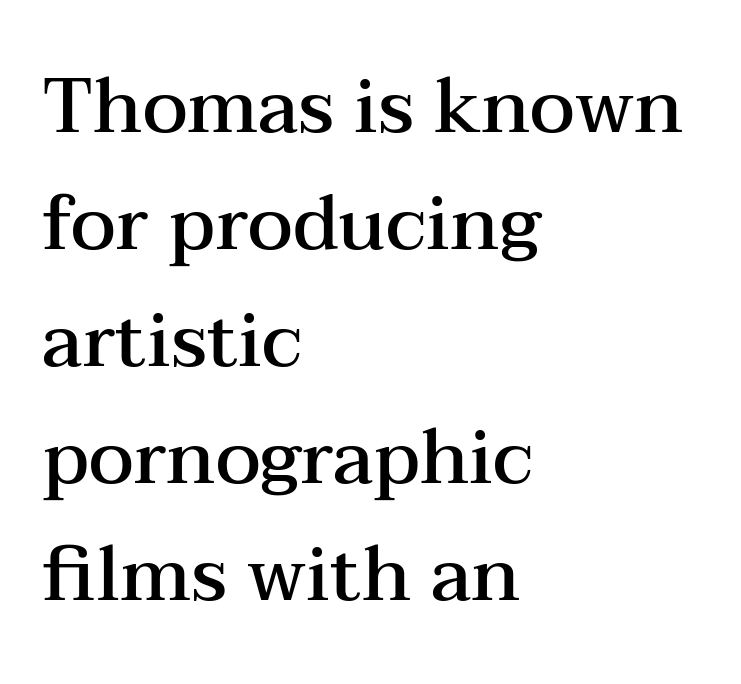
Q: Is the text bold? A: Semi-bold.
Q: Is the text italic (slanted)? A: No, it is upright.
Q: Is the typeface a serif or a sans-serif typeface? A: Serif.
Q: Is the text underlined? A: No.
Q: How is the paragraph aligned? A: Left-aligned.
Q: Is the spacing between letters normal or unusually wide? A: Normal.
Q: Is the spacing between lines tight, normal or loose? A: Normal.
Q: Width (condensed, normal, or wide)? A: Wide.
Q: Stroke contrast? A: Medium.
Q: x-height? A: Medium.
Q: Monospaced? A: No.
